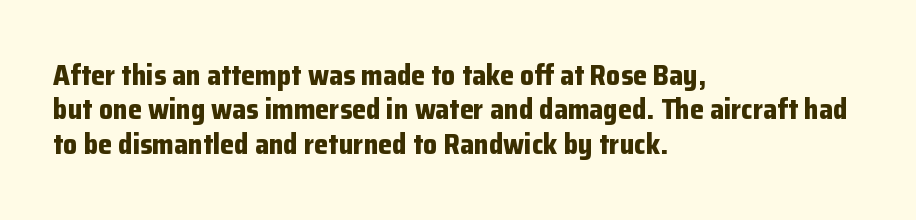
The image shows 28 px bold sans-serif type, upright; set left-aligned, line spacing 1.23x, normal letter spacing, not underlined; low stroke contrast and a medium x-height.
